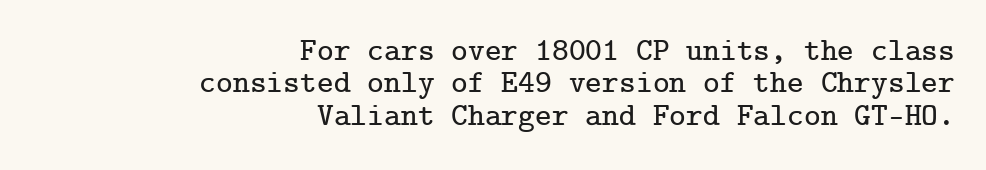
The image shows 32 px serif type, upright; set right-aligned, tight line spacing (1.01x), normal letter spacing, not underlined; low stroke contrast and a medium x-height.
